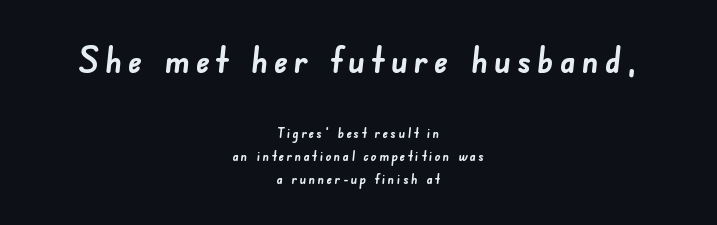
The image shows 36 px semibold sans-serif type; set centered, normal line spacing (1.63x), not underlined; the first (top) block is 2.57x larger; low stroke contrast and a small x-height.
